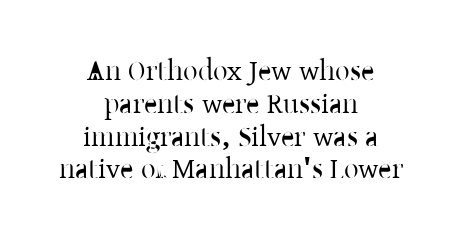
Q: Is the text italic (slanted)? A: No, it is upright.
Q: Is the typeface a serif or a sans-serif typeface? A: Serif.
Q: Is the text underlined? A: No.
Q: How is the paragraph aligned? A: Centered.
Q: Is the spacing between letters normal or unusually wide? A: Normal.
Q: Is the spacing between lines tight, normal or loose? A: Tight.
Q: Width (condensed, normal, or wide)? A: Normal.
Q: Stroke contrast? A: Low.
Q: x-height? A: Medium.
Q: Monospaced? A: No.
